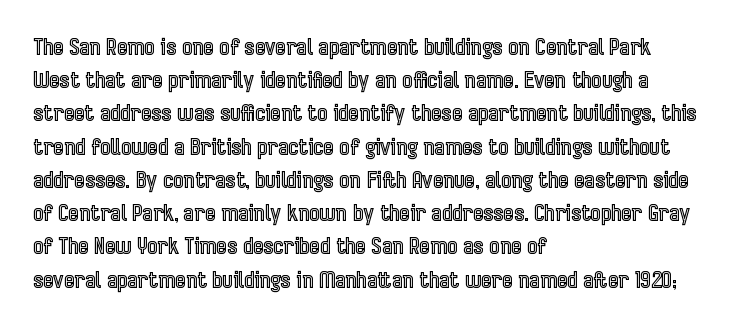
The image shows 22 px text type, upright; set left-aligned, normal line spacing (1.51x), normal letter spacing, not underlined.
